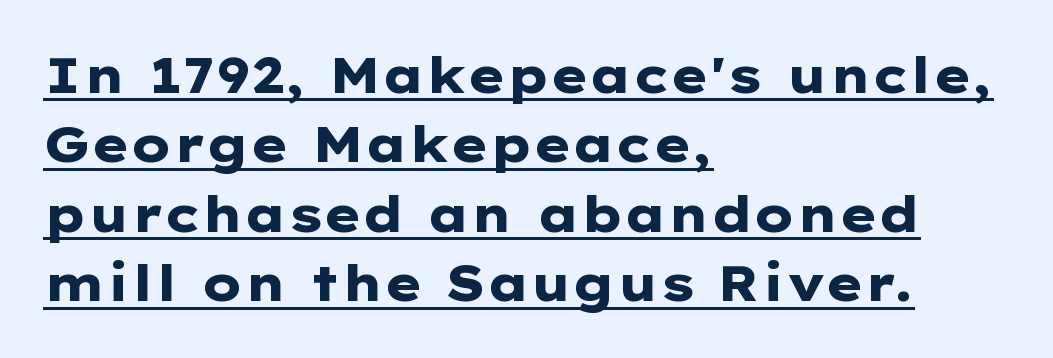
Q: Is the text bold? A: Yes.
Q: Is the text italic (slanted)? A: No, it is upright.
Q: Is the typeface a serif or a sans-serif typeface? A: Sans-serif.
Q: Is the text underlined? A: Yes.
Q: How is the paragraph aligned? A: Left-aligned.
Q: Is the spacing between letters normal or unusually wide? A: Normal.
Q: Is the spacing between lines tight, normal or loose? A: Normal.
Q: Width (condensed, normal, or wide)? A: Wide.
Q: Stroke contrast? A: Low.
Q: x-height? A: Medium.
Q: Monospaced? A: No.
